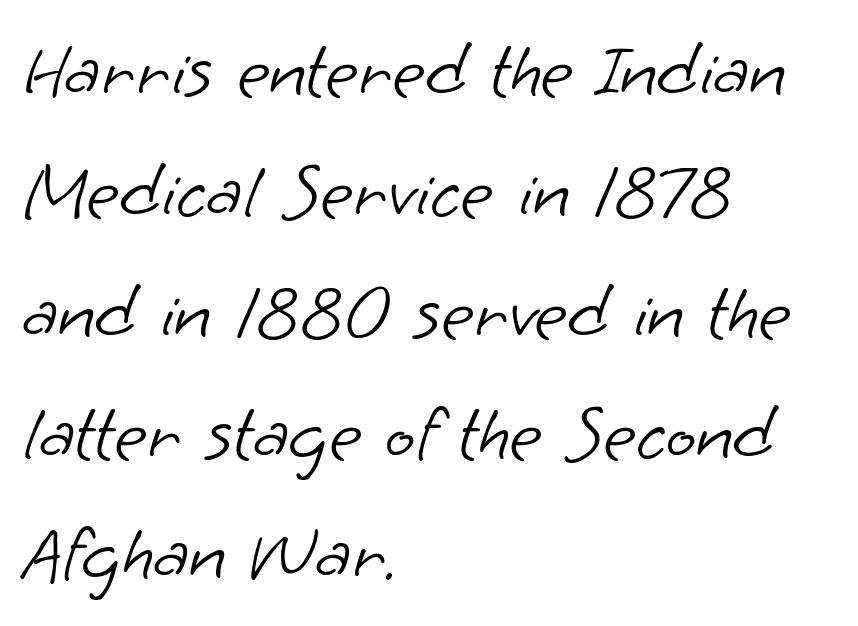
Q: Is the text bold? A: No.
Q: Is the typeface a serif or a sans-serif typeface? A: Sans-serif.
Q: Is the text underlined? A: No.
Q: How is the paragraph aligned? A: Left-aligned.
Q: Is the spacing between letters normal or unusually wide? A: Normal.
Q: Is the spacing between lines tight, normal or loose? A: Normal.
Q: Width (condensed, normal, or wide)? A: Normal.
Q: Stroke contrast? A: Low.
Q: x-height? A: Small.
Q: Monospaced? A: No.
